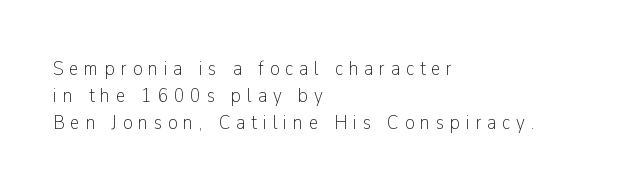
{"italic": "no", "bold": "no", "underline": "no", "align": "left", "line_spacing": "normal", "line_spacing_ratio": 1.28, "letter_spacing": "wide", "letter_spacing_em": 0.28, "glyph_px": 21}
